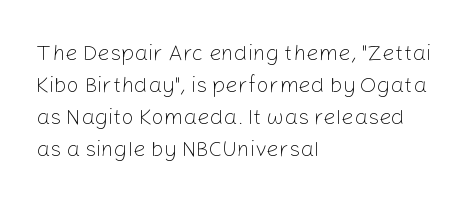
{"italic": "no", "bold": "no", "underline": "no", "align": "left", "line_spacing": "normal", "line_spacing_ratio": 1.45, "letter_spacing": "normal", "letter_spacing_em": 0.0, "glyph_px": 22}
